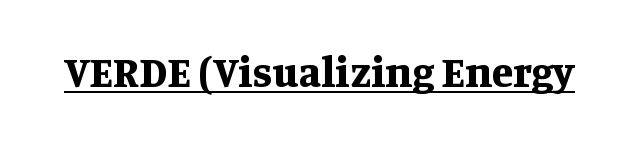
The letterforms sit shoulder to shoulder at normal distance. Stroke terminals: seriffed. Here the designer chose a conventional face with non-uniform glyph widths. Students, this is bold: see how much ink each stroke carries.
